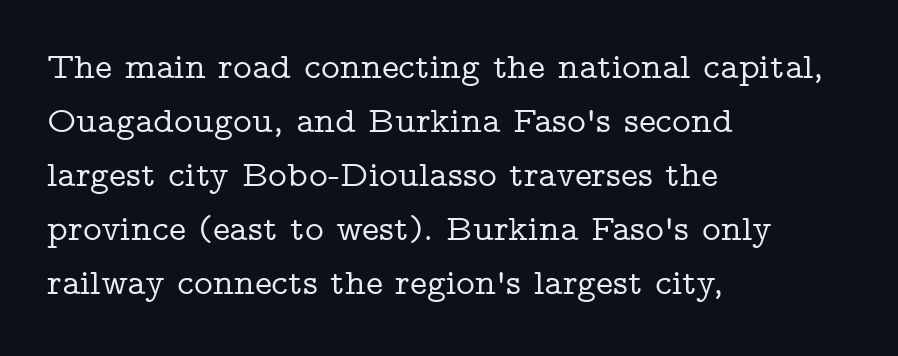
Q: Is the text italic (slanted)? A: No, it is upright.
Q: Is the typeface a serif or a sans-serif typeface? A: Serif.
Q: Is the text underlined? A: No.
Q: How is the paragraph aligned? A: Left-aligned.
Q: Is the spacing between letters normal or unusually wide? A: Normal.
Q: Is the spacing between lines tight, normal or loose? A: Normal.
Q: Width (condensed, normal, or wide)? A: Wide.
Q: Stroke contrast? A: Low.
Q: x-height? A: Medium.
Q: Monospaced? A: No.
